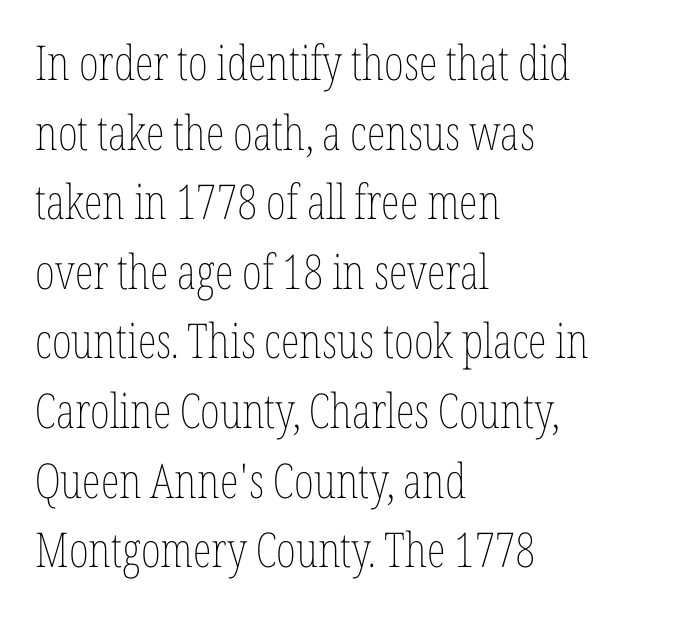
{"italic": "no", "bold": "no", "weight": "thin", "width": "condensed", "stroke_contrast": "low", "x_height": "medium", "monospaced": "no", "underline": "no", "align": "left", "line_spacing": "normal", "line_spacing_ratio": 1.45, "letter_spacing": "normal", "letter_spacing_em": 0.0, "glyph_px": 48}
